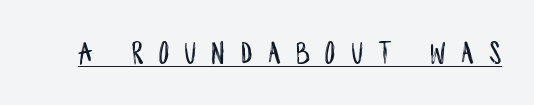
The image shows 32 px condensed sans-serif type, upright; set unusually wide letter spacing (+0.5 em), underlined; low stroke contrast and a large x-height.
